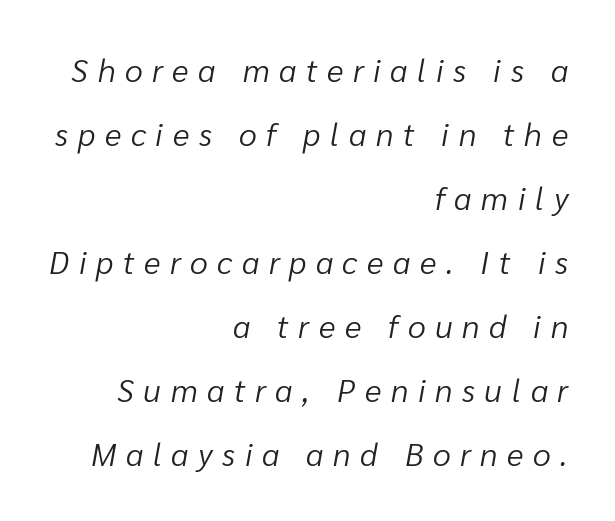
Q: Is the text bold? A: No.
Q: Is the text italic (slanted)? A: Yes, it leans right by about 10 degrees.
Q: Is the text underlined? A: No.
Q: How is the paragraph aligned? A: Right-aligned.
Q: Is the spacing between letters normal or unusually wide? A: Unusually wide.
Q: Is the spacing between lines tight, normal or loose? A: Loose.
Q: Width (condensed, normal, or wide)? A: Normal.
Q: Stroke contrast? A: Low.
Q: x-height? A: Medium.
Q: Monospaced? A: No.
